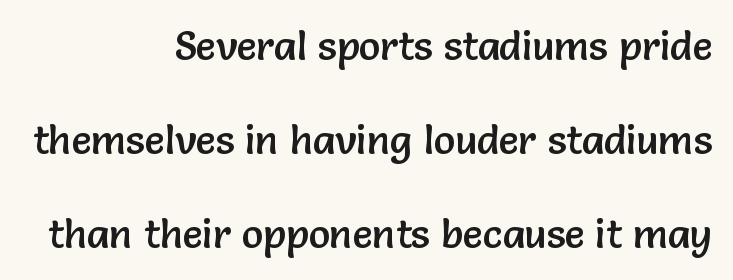
Q: Is the text italic (slanted)? A: No, it is upright.
Q: Is the typeface a serif or a sans-serif typeface? A: Sans-serif.
Q: Is the text underlined? A: No.
Q: How is the paragraph aligned? A: Right-aligned.
Q: Is the spacing between letters normal or unusually wide? A: Normal.
Q: Is the spacing between lines tight, normal or loose? A: Loose.
Q: Width (condensed, normal, or wide)? A: Normal.
Q: Stroke contrast? A: Low.
Q: x-height? A: Medium.
Q: Monospaced? A: No.
